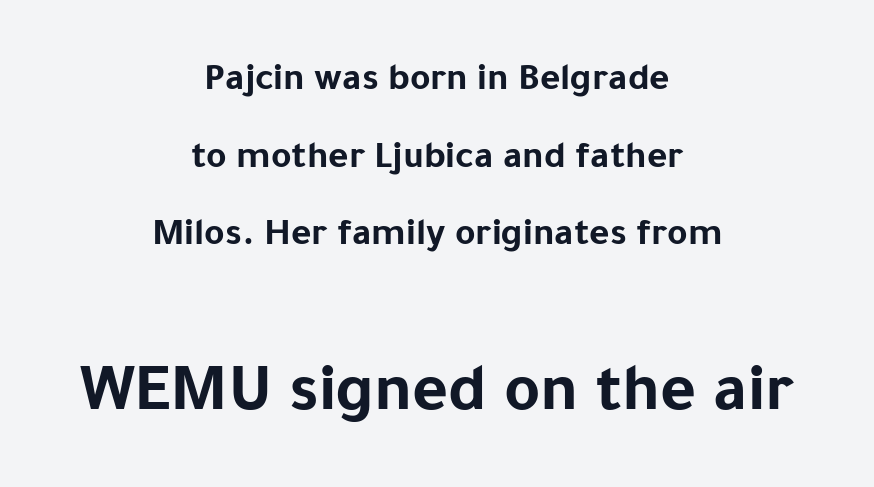
The image shows 69 px bold sans-serif type, upright; set centered, loose line spacing (1.99x), normal letter spacing, not underlined; the second (bottom) block is 1.77x larger; low stroke contrast and a medium x-height.
